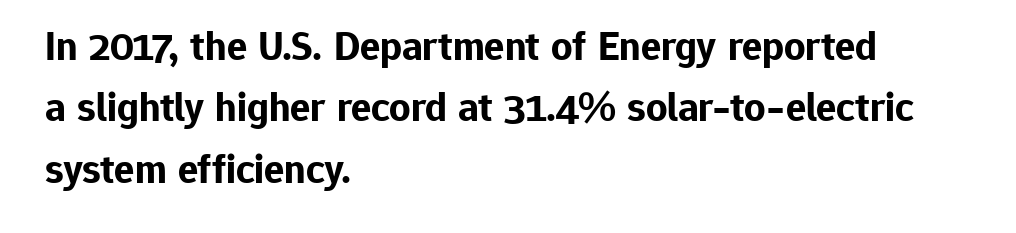
The image shows 42 px bold sans-serif type, upright; set left-aligned, normal line spacing (1.46x), normal letter spacing, not underlined; low stroke contrast and a medium x-height.
